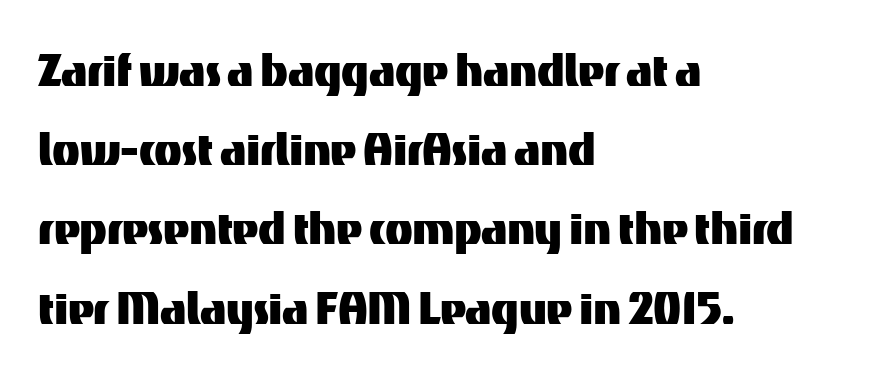
The image shows 57 px sans-serif type, upright; set left-aligned, normal line spacing (1.39x), normal letter spacing, not underlined; medium stroke contrast and a medium x-height.
